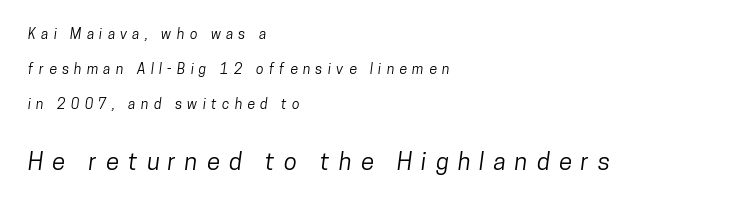
Q: Is the text underlined? A: No.
Q: How is the paragraph aligned? A: Left-aligned.
Q: Is the spacing between letters normal or unusually wide? A: Unusually wide.
Q: Is the spacing between lines tight, normal or loose? A: Loose.
Q: Which block of text is set in a larger size, the first (top) or the second (bottom)? A: The second (bottom) one.
